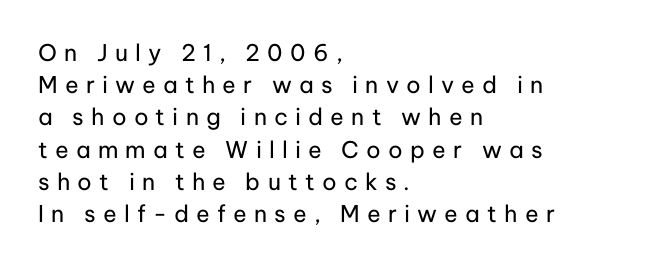
{"italic": "no", "bold": "no", "underline": "no", "align": "left", "line_spacing": "normal", "line_spacing_ratio": 1.4, "letter_spacing": "wide", "letter_spacing_em": 0.31, "glyph_px": 23}
